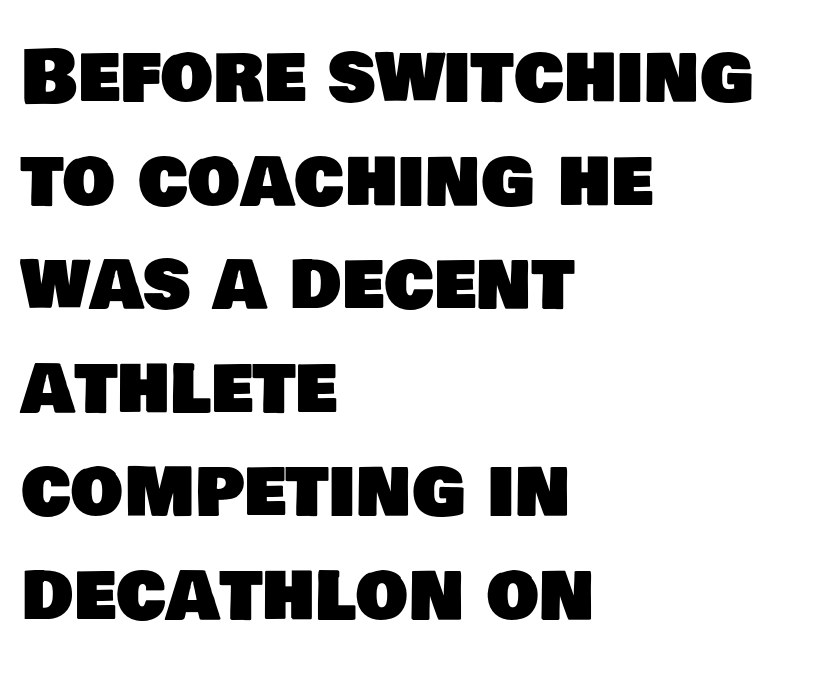
The image shows 74 px sans-serif type; set left-aligned, normal line spacing (1.4x), normal letter spacing, not underlined; low stroke contrast and a large x-height.
